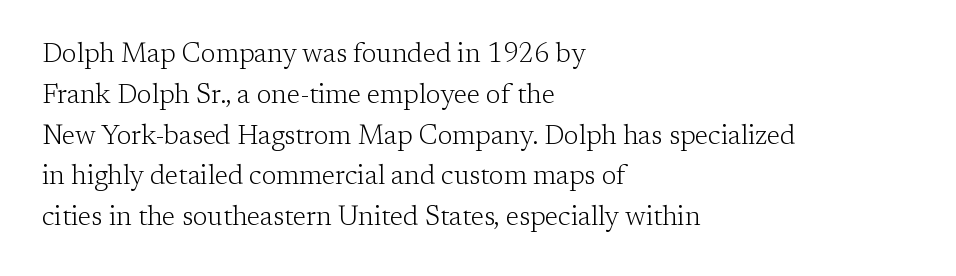
The passage shown stacks its lines at a standard gap. Plain, unruled lines of type. Summary of weight: not heavy and not bold. The rendering keeps characters at their native spacing. Notice how the stems are strictly vertical — no italics here.
